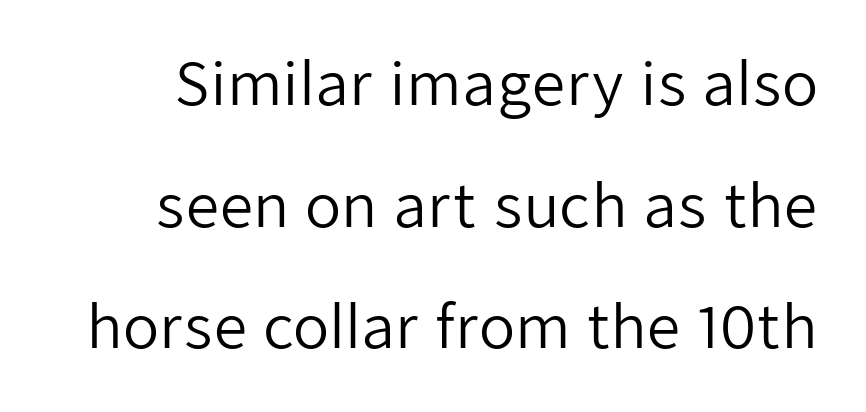
The image shows 59 px regular-weight sans-serif type, upright; set loose line spacing (2.06x), normal letter spacing, not underlined; low stroke contrast and a medium x-height.
